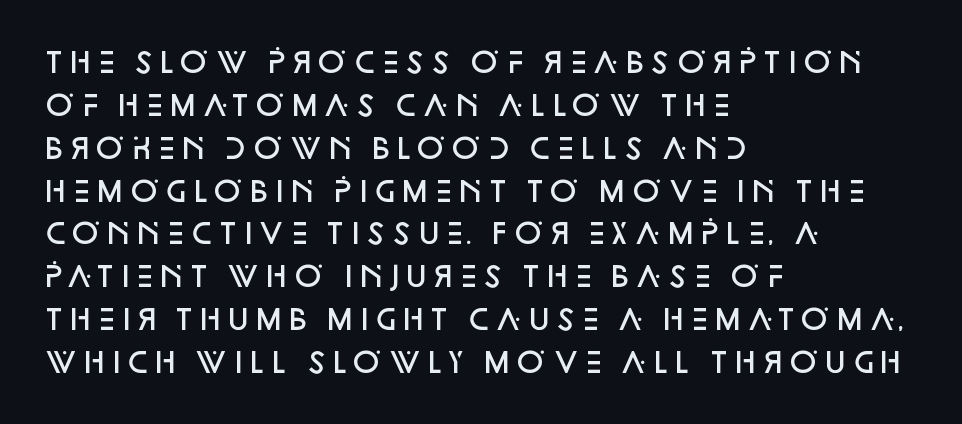
{"serif": "no", "italic": "no", "bold": "semi", "weight": "semibold", "width": "normal", "stroke_contrast": "low", "x_height": "large", "monospaced": "no", "underline": "no", "align": "left", "line_spacing": "normal", "line_spacing_ratio": 1.53, "letter_spacing": "normal", "letter_spacing_em": 0.0, "glyph_px": 28}
